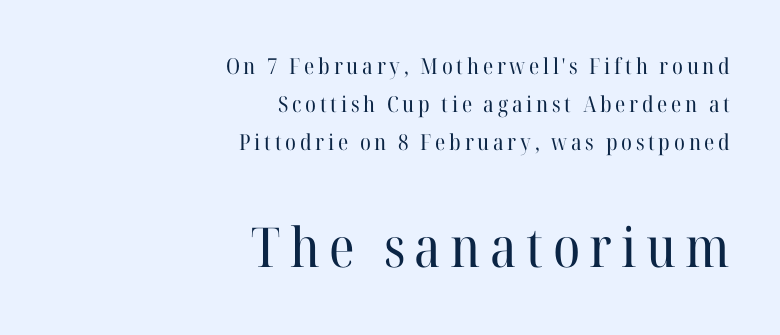
{"serif": "yes", "italic": "no", "bold": "no", "weight": "regular", "width": "normal", "stroke_contrast": "high", "x_height": "medium", "monospaced": "no", "underline": "no", "align": "right", "line_spacing_ratio": 1.73, "larger_block": "second", "size_ratio": 2.5, "glyph_px": 55}
